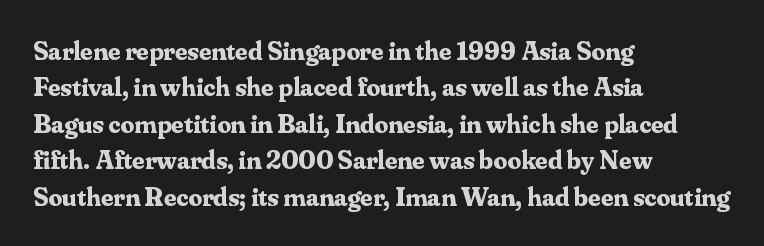
{"italic": "no", "bold": "yes", "underline": "no", "align": "left", "line_spacing": "normal", "line_spacing_ratio": 1.35, "letter_spacing": "normal", "letter_spacing_em": 0.0, "glyph_px": 27}
